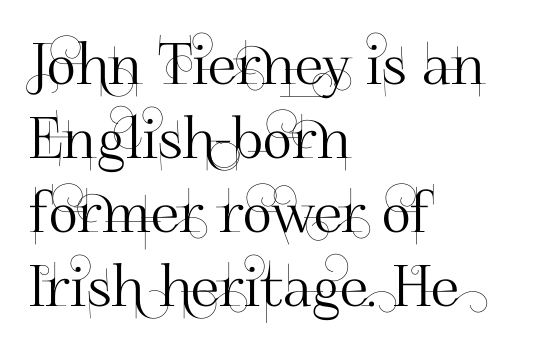
The image shows 57 px sans-serif type, upright; set left-aligned, normal line spacing (1.3x), normal letter spacing, not underlined; high stroke contrast and a small x-height.
